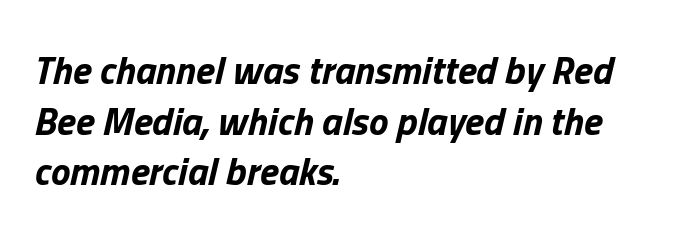
Q: Is the text bold? A: Yes.
Q: Is the text italic (slanted)? A: Yes, it leans right by about 13 degrees.
Q: Is the text underlined? A: No.
Q: How is the paragraph aligned? A: Left-aligned.
Q: Is the spacing between letters normal or unusually wide? A: Normal.
Q: Is the spacing between lines tight, normal or loose? A: Normal.
Q: Width (condensed, normal, or wide)? A: Normal.
Q: Stroke contrast? A: Low.
Q: x-height? A: Medium.
Q: Monospaced? A: No.
